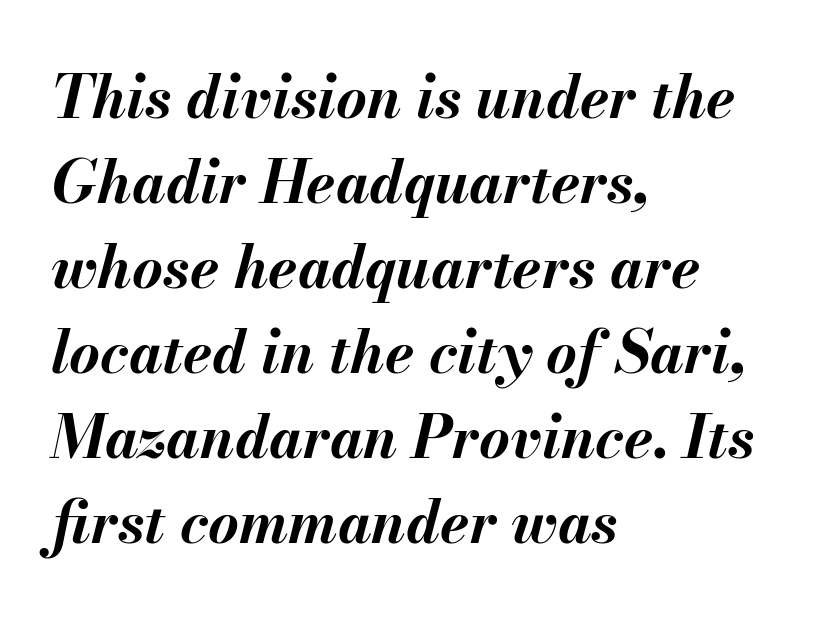
The whole block is typeset with a tilt. A classic flush-left, rag-right setting is used for this passage. The gaps between neighbouring characters are ordinary and unremarkable. The baseline area is clear.
